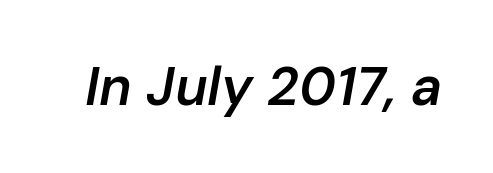
{"italic": "yes", "lean": "right", "slant_degrees": 10, "bold": "semi", "weight": "semibold", "width": "normal", "stroke_contrast": "low", "x_height": "medium", "monospaced": "no", "underline": "no", "letter_spacing": "normal", "letter_spacing_em": 0.0, "glyph_px": 54}
